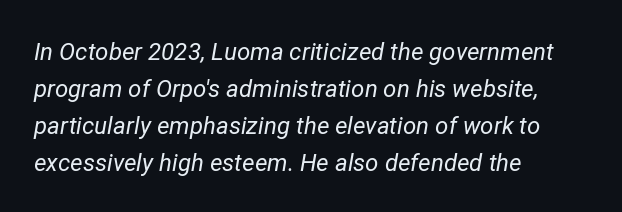
{"italic": "yes", "lean": "right", "slant_degrees": 12, "bold": "no", "underline": "no", "align": "left", "line_spacing": "normal", "line_spacing_ratio": 1.54, "letter_spacing": "normal", "letter_spacing_em": 0.0, "glyph_px": 24}
